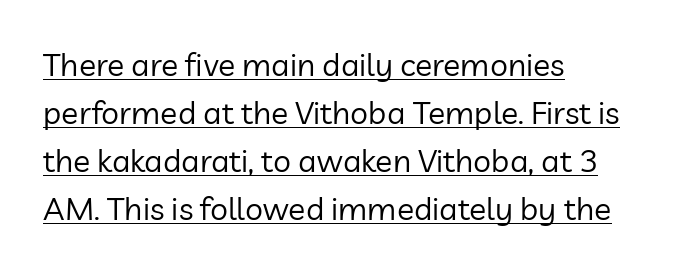
Posture: straight, roman, zero tilt. Varying glyph widths throughout — classic text-font behaviour. Stroke thickness stays within the range of a standard reading face or lighter. The tracking reads as untouched default to a designer's eye. The string is rendered with underlining switched on. No feet cap the strokes, marking this as sans-serif type.
